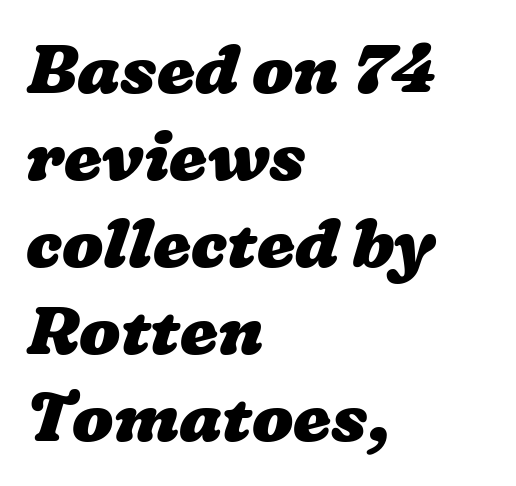
{"bold": "yes", "weight": "heavy", "width": "wide", "stroke_contrast": "low", "x_height": "medium", "monospaced": "no", "underline": "no", "align": "left", "line_spacing": "normal", "line_spacing_ratio": 1.28, "letter_spacing": "normal", "letter_spacing_em": 0.0, "glyph_px": 68}
